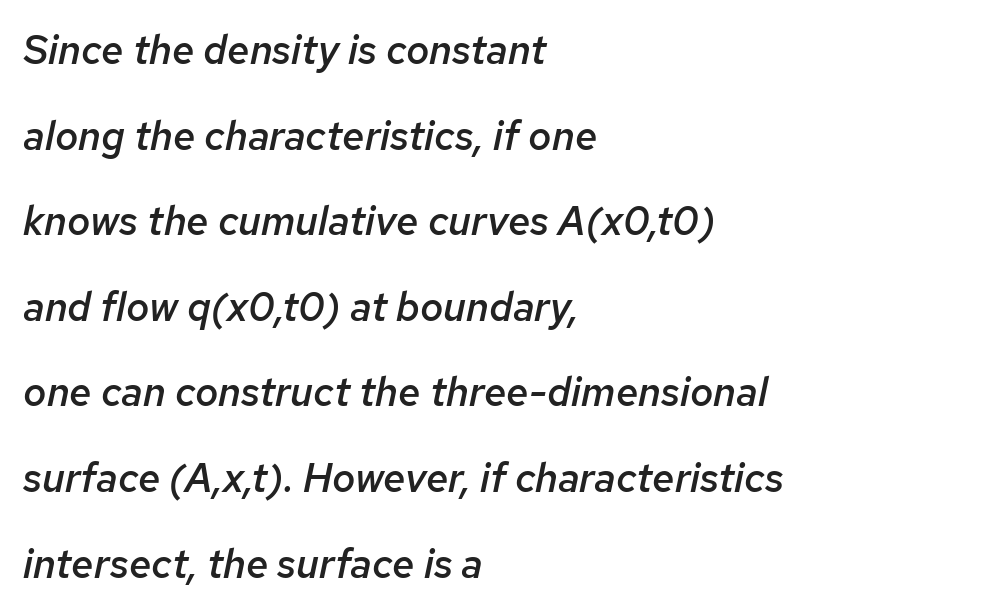
{"italic": "yes", "lean": "right", "slant_degrees": 12, "bold": "semi", "weight": "semibold", "width": "normal", "stroke_contrast": "low", "x_height": "medium", "monospaced": "no", "underline": "no", "align": "left", "line_spacing": "loose", "line_spacing_ratio": 2.14, "letter_spacing": "normal", "letter_spacing_em": 0.0, "glyph_px": 40}
